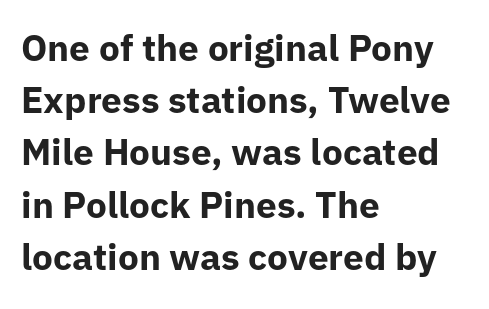
Q: Is the text bold? A: Yes.
Q: Is the text italic (slanted)? A: No, it is upright.
Q: Is the typeface a serif or a sans-serif typeface? A: Sans-serif.
Q: Is the text underlined? A: No.
Q: How is the paragraph aligned? A: Left-aligned.
Q: Is the spacing between letters normal or unusually wide? A: Normal.
Q: Is the spacing between lines tight, normal or loose? A: Normal.
Q: Width (condensed, normal, or wide)? A: Normal.
Q: Stroke contrast? A: Low.
Q: x-height? A: Medium.
Q: Monospaced? A: No.
